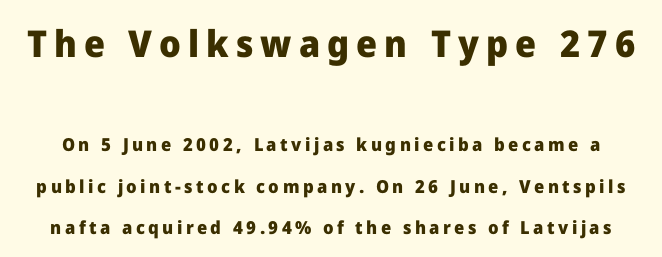
{"serif": "no", "italic": "no", "bold": "yes", "weight": "heavy", "width": "normal", "stroke_contrast": "low", "x_height": "medium", "monospaced": "no", "underline": "no", "line_spacing": "loose", "line_spacing_ratio": 2.29, "larger_block": "first", "size_ratio": 2.06, "glyph_px": 37}
